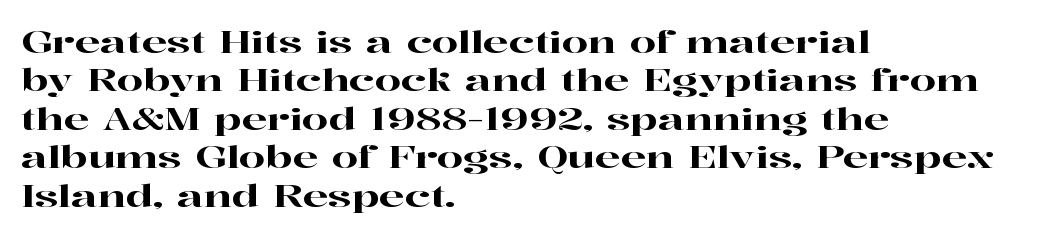
Each letter's strokes conclude with small projecting serifs. This sample has the flowing, uneven cadence of proportional lettering. The letters sit at their default tracking, neither squeezed nor spread. This is the regular roman posture of the typeface. Underline: absent.
